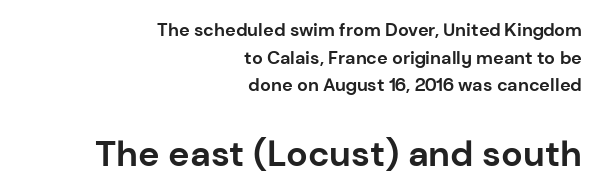
{"serif": "no", "italic": "no", "bold": "yes", "weight": "bold", "width": "normal", "stroke_contrast": "low", "x_height": "medium", "monospaced": "no", "underline": "no", "align": "right", "line_spacing": "normal", "line_spacing_ratio": 1.54, "letter_spacing": "normal", "letter_spacing_em": 0.0, "larger_block": "second", "size_ratio": 2.0, "glyph_px": 36}
